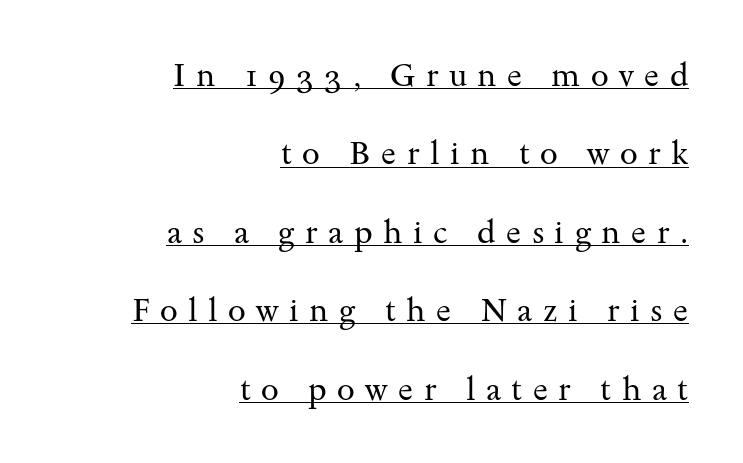
Q: Is the text bold? A: No.
Q: Is the text italic (slanted)? A: No, it is upright.
Q: Is the typeface a serif or a sans-serif typeface? A: Serif.
Q: Is the text underlined? A: Yes.
Q: How is the paragraph aligned? A: Right-aligned.
Q: Is the spacing between letters normal or unusually wide? A: Unusually wide.
Q: Is the spacing between lines tight, normal or loose? A: Loose.
Q: Width (condensed, normal, or wide)? A: Wide.
Q: Stroke contrast? A: Medium.
Q: x-height? A: Small.
Q: Monospaced? A: No.
